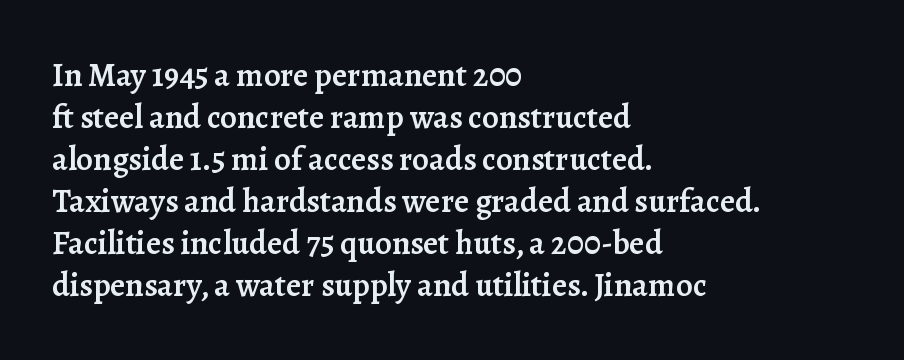
Q: Is the text bold? A: Semi-bold.
Q: Is the text italic (slanted)? A: No, it is upright.
Q: Is the typeface a serif or a sans-serif typeface? A: Serif.
Q: Is the text underlined? A: No.
Q: How is the paragraph aligned? A: Left-aligned.
Q: Is the spacing between letters normal or unusually wide? A: Normal.
Q: Is the spacing between lines tight, normal or loose? A: Normal.
Q: Width (condensed, normal, or wide)? A: Normal.
Q: Stroke contrast? A: Low.
Q: x-height? A: Medium.
Q: Monospaced? A: No.
